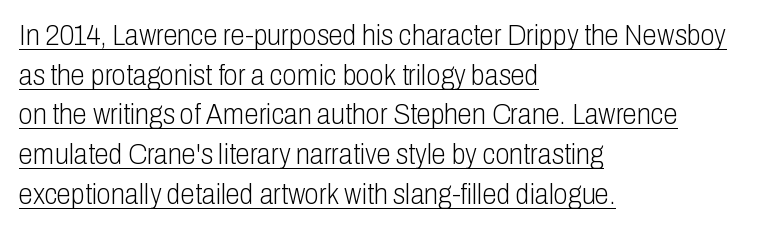
Q: Is the text bold? A: No.
Q: Is the text italic (slanted)? A: No, it is upright.
Q: Is the typeface a serif or a sans-serif typeface? A: Sans-serif.
Q: Is the text underlined? A: Yes.
Q: How is the paragraph aligned? A: Left-aligned.
Q: Is the spacing between letters normal or unusually wide? A: Normal.
Q: Is the spacing between lines tight, normal or loose? A: Normal.
Q: Width (condensed, normal, or wide)? A: Condensed.
Q: Stroke contrast? A: Low.
Q: x-height? A: Medium.
Q: Monospaced? A: No.
